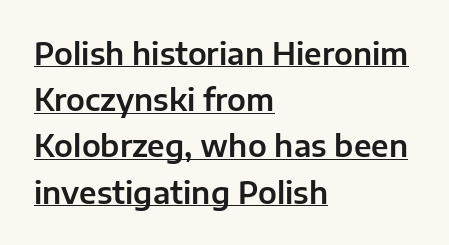
{"serif": "no", "italic": "no", "width": "normal", "stroke_contrast": "low", "x_height": "medium", "monospaced": "no", "underline": "yes", "align": "left", "line_spacing": "normal", "line_spacing_ratio": 1.54, "letter_spacing": "normal", "letter_spacing_em": 0.0, "glyph_px": 30}
